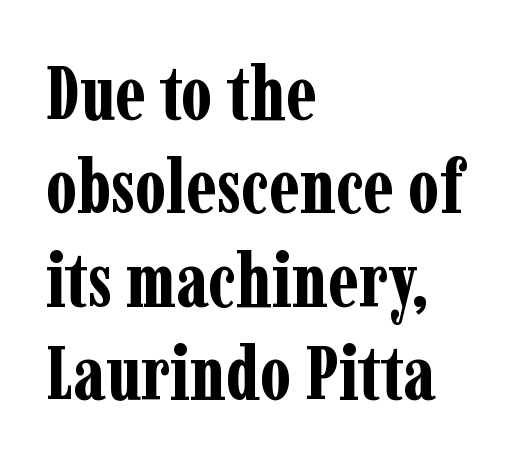
{"serif": "yes", "italic": "no", "bold": "yes", "weight": "bold", "width": "condensed", "stroke_contrast": "low", "x_height": "medium", "monospaced": "no", "underline": "no", "align": "left", "line_spacing_ratio": 1.23, "letter_spacing": "normal", "letter_spacing_em": 0.0, "glyph_px": 76}
